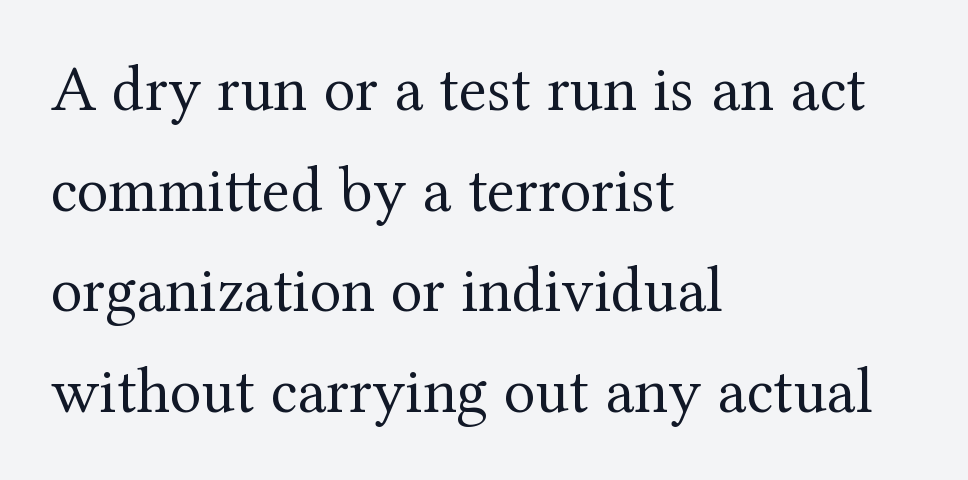
{"serif": "yes", "italic": "no", "bold": "no", "weight": "regular", "width": "normal", "stroke_contrast": "medium", "x_height": "medium", "monospaced": "no", "underline": "no", "align": "left", "line_spacing": "normal", "line_spacing_ratio": 1.55, "letter_spacing": "normal", "letter_spacing_em": 0.0, "glyph_px": 65}
